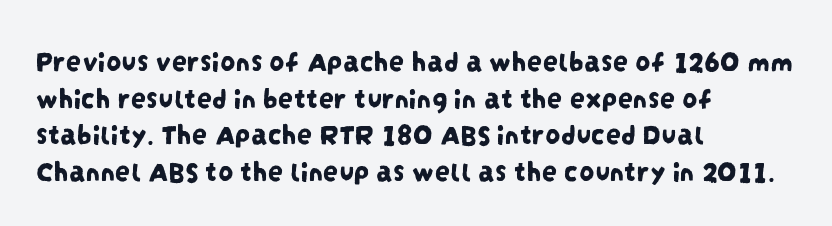
The rendering shows plain stroke endings on the letterforms — a sans-serif design. Caption: standard tracking, unaltered. Is this a fixed-width face? No — the glyphs have proportional, varying widths. Just letters on the line, the space beneath them empty. Horizontally, the lines are justified to the leading edge only.
